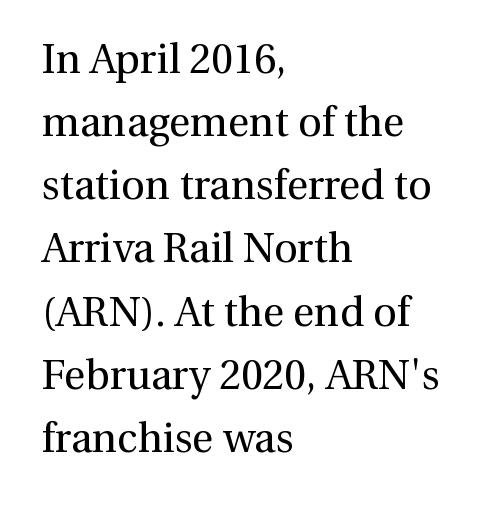
The rag falls on the right side of this text block. Nothing unusual about the tracking: characters are spaced as the font intends. Think of a printed novel: that variable character pitch is what you see here. Vertical strokes here are truly vertical. One glance says typical: line gaps are just what's usual. The glyphs are unaccompanied by any horizontal stroke below them.
